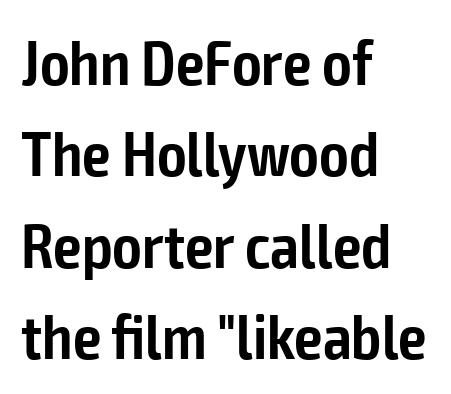
The image shows 63 px semibold, condensed sans-serif type, upright; set left-aligned, normal line spacing (1.45x), normal letter spacing, not underlined; low stroke contrast and a medium x-height.
